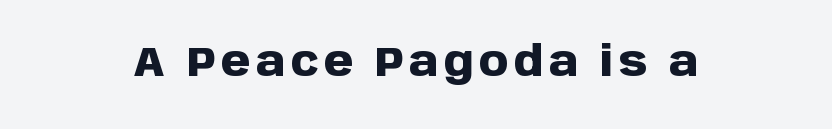
Q: Is the text bold? A: Yes.
Q: Is the text italic (slanted)? A: No, it is upright.
Q: Is the typeface a serif or a sans-serif typeface? A: Sans-serif.
Q: Is the text underlined? A: No.
Q: Width (condensed, normal, or wide)? A: Normal.
Q: Stroke contrast? A: Low.
Q: x-height? A: Large.
Q: Monospaced? A: No.
